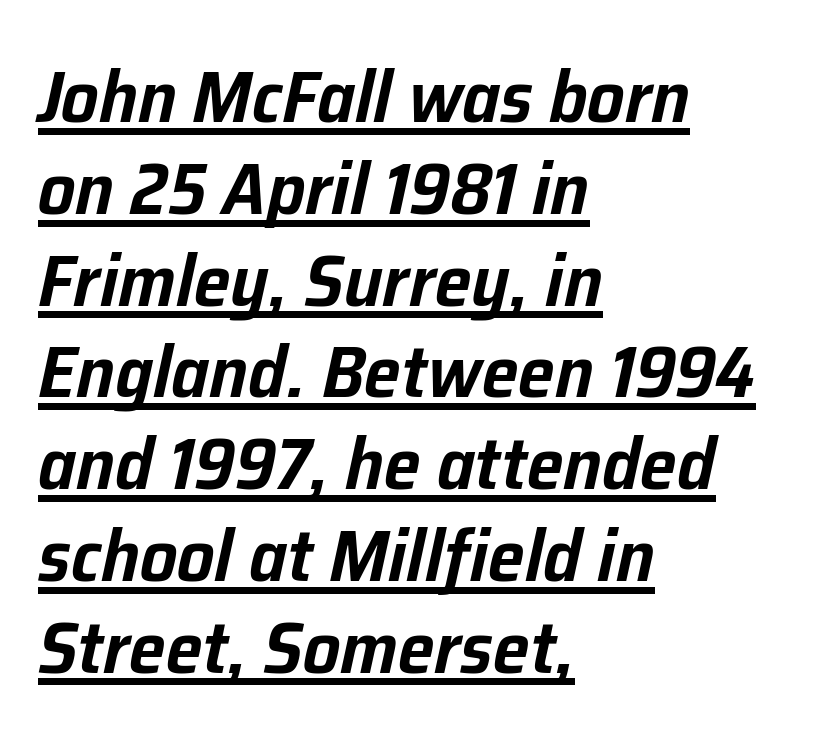
Q: Is the text italic (slanted)? A: Yes, it leans right by about 12 degrees.
Q: Is the text underlined? A: Yes.
Q: How is the paragraph aligned? A: Left-aligned.
Q: Is the spacing between letters normal or unusually wide? A: Normal.
Q: Width (condensed, normal, or wide)? A: Normal.
Q: Stroke contrast? A: Low.
Q: x-height? A: Medium.
Q: Monospaced? A: No.
